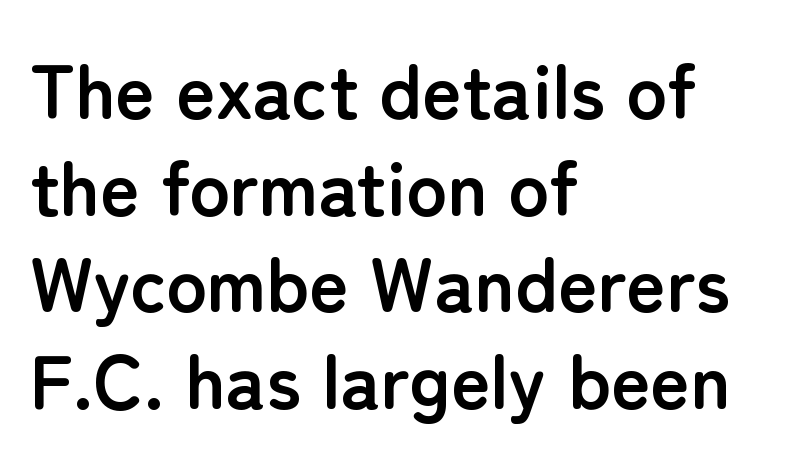
Q: Is the text bold? A: Yes.
Q: Is the text italic (slanted)? A: No, it is upright.
Q: Is the typeface a serif or a sans-serif typeface? A: Sans-serif.
Q: Is the text underlined? A: No.
Q: How is the paragraph aligned? A: Left-aligned.
Q: Is the spacing between letters normal or unusually wide? A: Normal.
Q: Is the spacing between lines tight, normal or loose? A: Normal.
Q: Width (condensed, normal, or wide)? A: Normal.
Q: Stroke contrast? A: Low.
Q: x-height? A: Medium.
Q: Monospaced? A: No.
